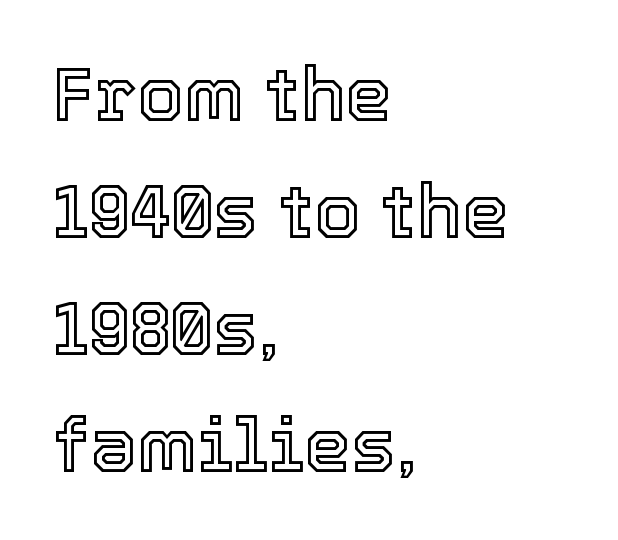
Q: Is the text italic (slanted)? A: No, it is upright.
Q: Is the text underlined? A: No.
Q: How is the paragraph aligned? A: Left-aligned.
Q: Is the spacing between letters normal or unusually wide? A: Normal.
Q: Is the spacing between lines tight, normal or loose? A: Normal.
Q: Width (condensed, normal, or wide)? A: Normal.
Q: x-height? A: Medium.
Q: Monospaced? A: No.
